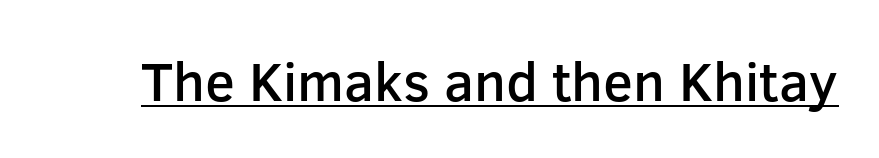
As a designer I'd log this as weight 600, semibold. Glance below the letters and you will spot a drawn line. Students, note that the glyphs here touch the page at normal intervals. Does the type have serifs? No, each stem ends abruptly. Do the characters align in a grid? No, the font is proportional.
